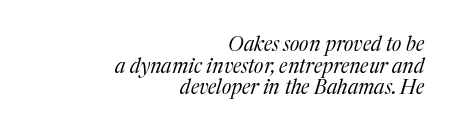
Q: Is the text bold? A: No.
Q: Is the text italic (slanted)? A: Yes, it leans right by about 17 degrees.
Q: Is the text underlined? A: No.
Q: How is the paragraph aligned? A: Right-aligned.
Q: Is the spacing between letters normal or unusually wide? A: Normal.
Q: Is the spacing between lines tight, normal or loose? A: Tight.
